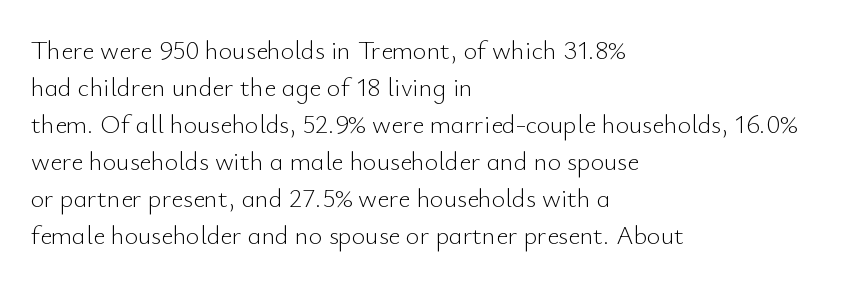
Q: Is the text bold? A: No.
Q: Is the text italic (slanted)? A: No, it is upright.
Q: Is the text underlined? A: No.
Q: How is the paragraph aligned? A: Left-aligned.
Q: Is the spacing between letters normal or unusually wide? A: Normal.
Q: Is the spacing between lines tight, normal or loose? A: Normal.
